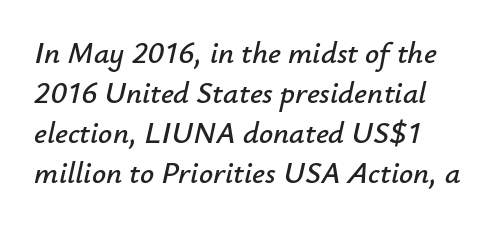
{"italic": "yes", "lean": "right", "slant_degrees": 12, "width": "normal", "stroke_contrast": "low", "x_height": "small", "monospaced": "no", "underline": "no", "align": "left", "line_spacing": "normal", "line_spacing_ratio": 1.29, "letter_spacing": "normal", "letter_spacing_em": 0.0, "glyph_px": 31}
